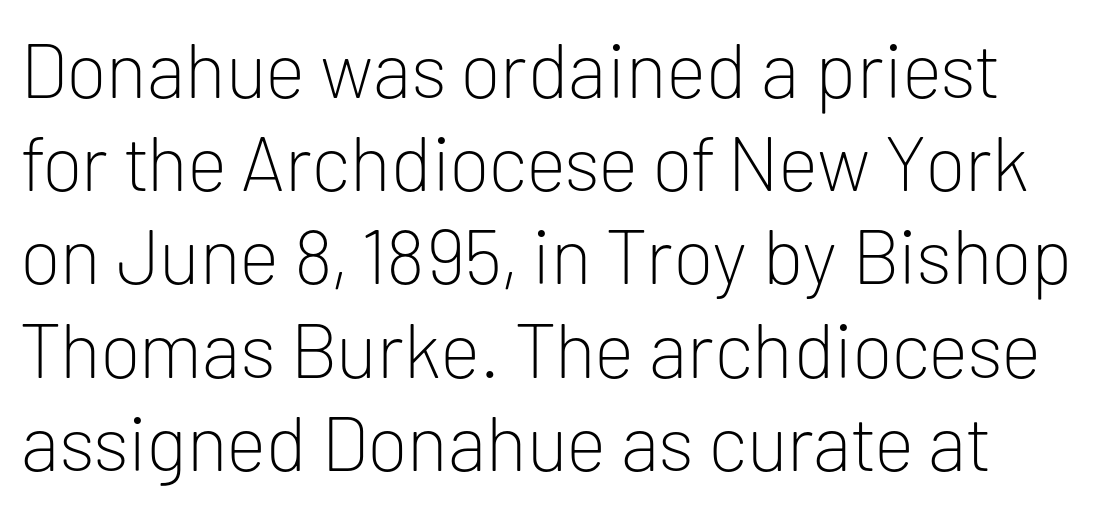
{"serif": "no", "italic": "no", "bold": "no", "weight": "light", "width": "normal", "stroke_contrast": "low", "x_height": "medium", "monospaced": "no", "underline": "no", "line_spacing_ratio": 1.21, "letter_spacing": "normal", "letter_spacing_em": 0.0, "glyph_px": 77}
